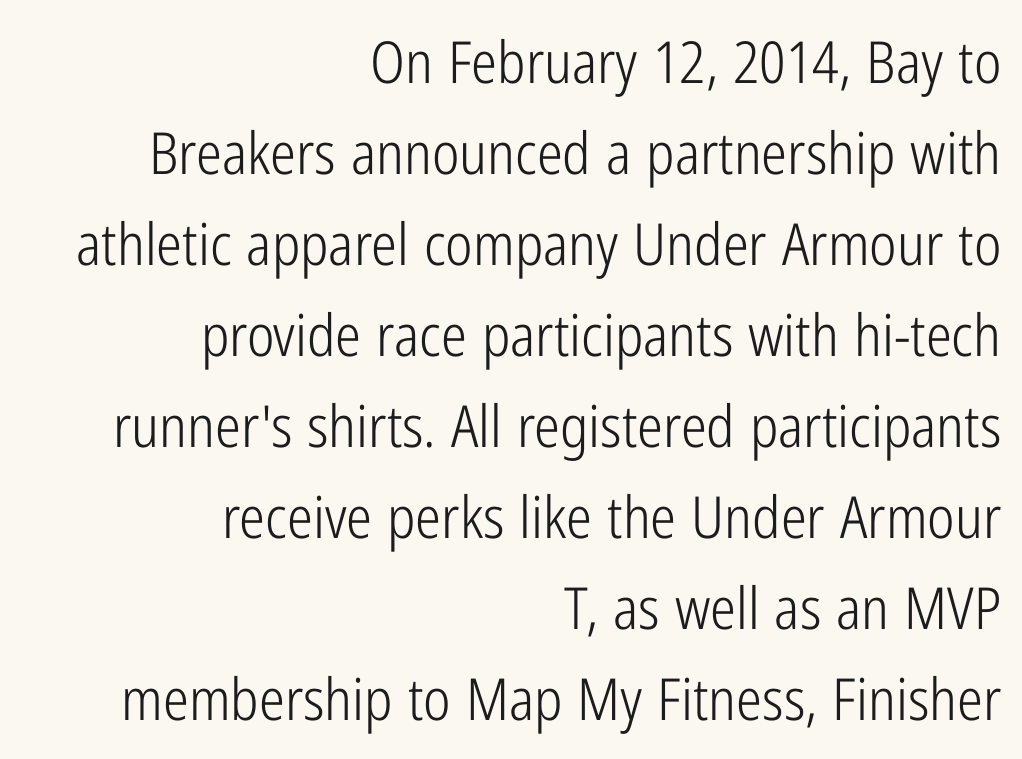
The image shows 58 px light, condensed sans-serif type, upright; set right-aligned, normal line spacing (1.57x), normal letter spacing, not underlined; low stroke contrast and a medium x-height.
